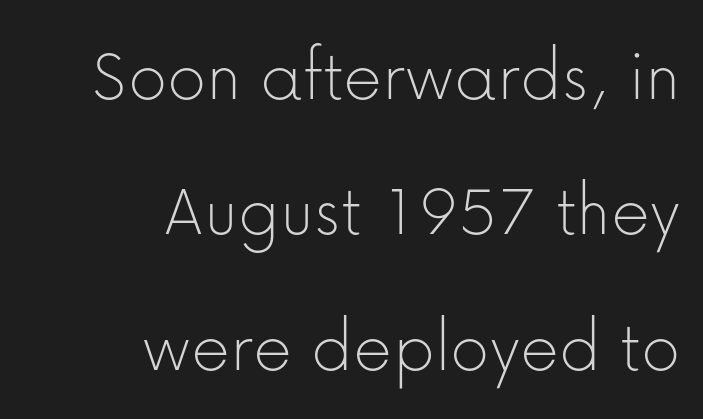
{"serif": "no", "italic": "no", "bold": "no", "weight": "thin", "width": "normal", "stroke_contrast": "low", "x_height": "medium", "monospaced": "no", "underline": "no", "align": "right", "line_spacing_ratio": 1.78, "letter_spacing": "normal", "letter_spacing_em": 0.0, "glyph_px": 76}
